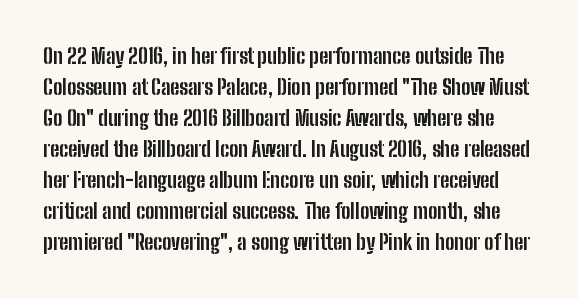
The image shows 21 px bold type, upright; set normal line spacing (1.48x), normal letter spacing, not underlined.
